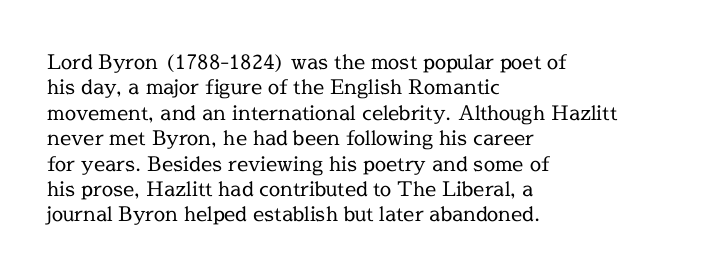
The image shows 20 px text type, upright; set left-aligned, normal line spacing (1.27x), normal letter spacing, not underlined.
